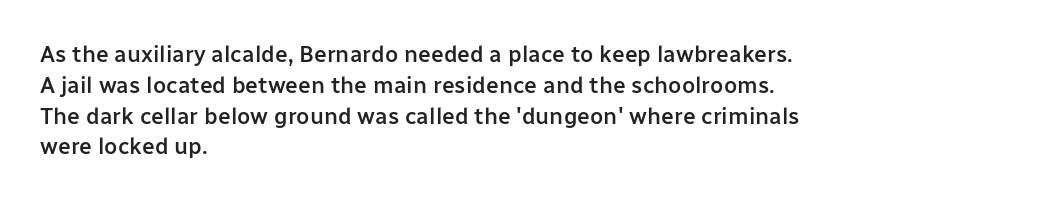
Whoever set this chose a conventional vertical rhythm. There is no visible air inserted between adjacent glyphs. Where is the straight margin? On the left. Type without underlining. The specimen reads as upright at a glance. The typesetting leans somewhat heavy: a semibold.
